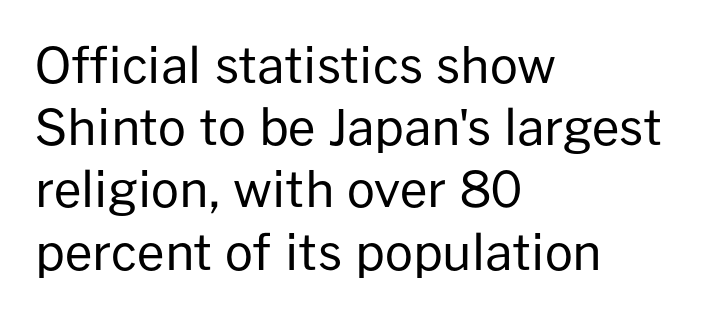
The image shows 49 px regular-weight sans-serif type, upright; set left-aligned, normal line spacing (1.27x), normal letter spacing, not underlined; low stroke contrast and a medium x-height.
